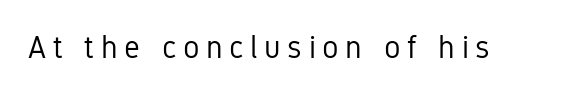
{"serif": "no", "italic": "no", "bold": "no", "weight": "regular", "width": "condensed", "stroke_contrast": "low", "x_height": "medium", "monospaced": "no", "underline": "no", "letter_spacing": "wide", "letter_spacing_em": 0.21, "glyph_px": 31}
